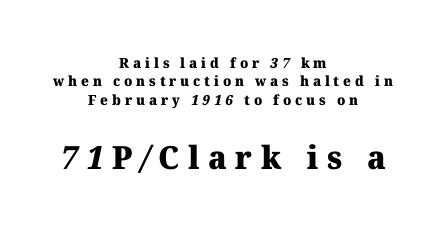
{"serif": "yes", "bold": "yes", "weight": "heavy", "width": "normal", "stroke_contrast": "medium", "x_height": "medium", "monospaced": "no", "underline": "no", "align": "center", "line_spacing": "normal", "line_spacing_ratio": 1.31, "letter_spacing": "wide", "letter_spacing_em": 0.27, "larger_block": "second", "size_ratio": 2.29, "glyph_px": 32}
